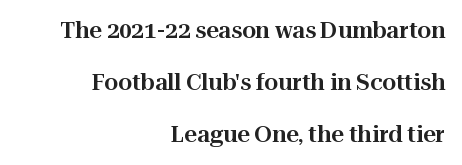
Designer's note — italics off, roman on. The rendering uses a large line-height, opening up the rows. Anything drawn beneath the words? Only blank space. The gaps between neighbouring characters are ordinary and unremarkable. This sample is right-justified, so line beginnings fall wherever the words allow.
